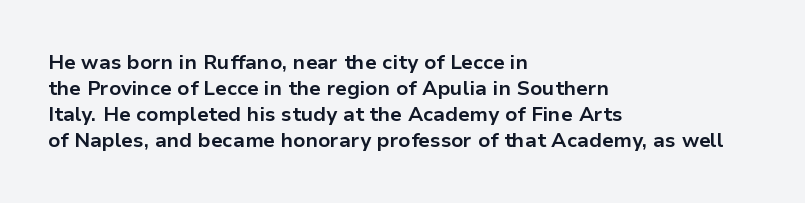
{"italic": "no", "bold": "yes", "underline": "no", "align": "left", "line_spacing": "normal", "line_spacing_ratio": 1.3, "letter_spacing": "normal", "letter_spacing_em": 0.0, "glyph_px": 20}
